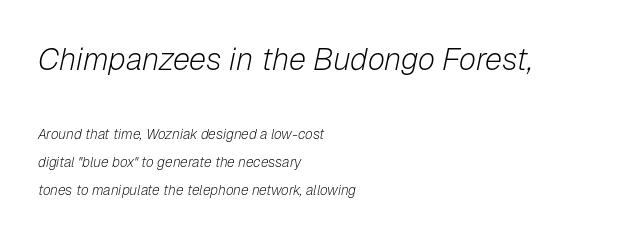
The image shows 31 px light type, italic (leaning right); set left-aligned, loose line spacing (1.99x), normal letter spacing, not underlined; the first (top) block is 2.21x larger; low stroke contrast and a medium x-height.
